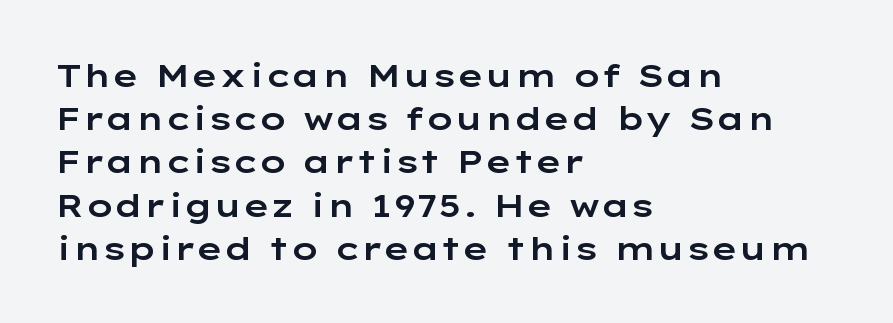
Q: Is the text italic (slanted)? A: No, it is upright.
Q: Is the typeface a serif or a sans-serif typeface? A: Sans-serif.
Q: Is the text underlined? A: No.
Q: How is the paragraph aligned? A: Left-aligned.
Q: Is the spacing between letters normal or unusually wide? A: Normal.
Q: Is the spacing between lines tight, normal or loose? A: Normal.
Q: Width (condensed, normal, or wide)? A: Wide.
Q: Stroke contrast? A: Low.
Q: x-height? A: Medium.
Q: Monospaced? A: No.
